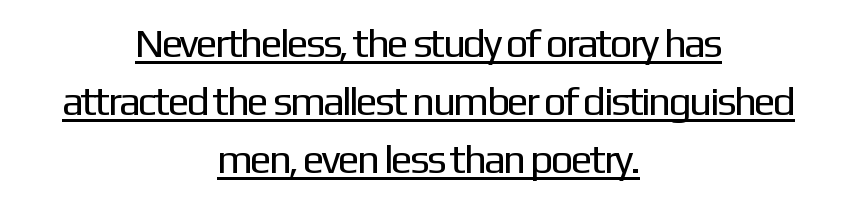
Short and long lines alike share a common midpoint. The specimen includes a rule beneath the text block's lines. Vertical stems look standard width or narrower in stroke. In terms of letterspacing, this is plain default setting. Students, observe: this is what conventionally led text looks like. Does the type have serifs? No, each stem ends abruptly.
